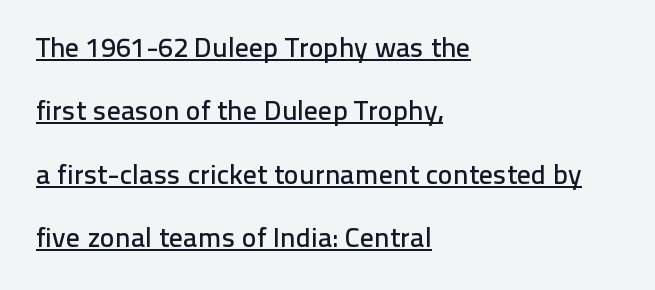
{"serif": "no", "italic": "no", "width": "normal", "stroke_contrast": "low", "x_height": "medium", "monospaced": "no", "underline": "yes", "align": "left", "line_spacing": "loose", "line_spacing_ratio": 2.26, "letter_spacing": "normal", "letter_spacing_em": 0.0, "glyph_px": 28}
